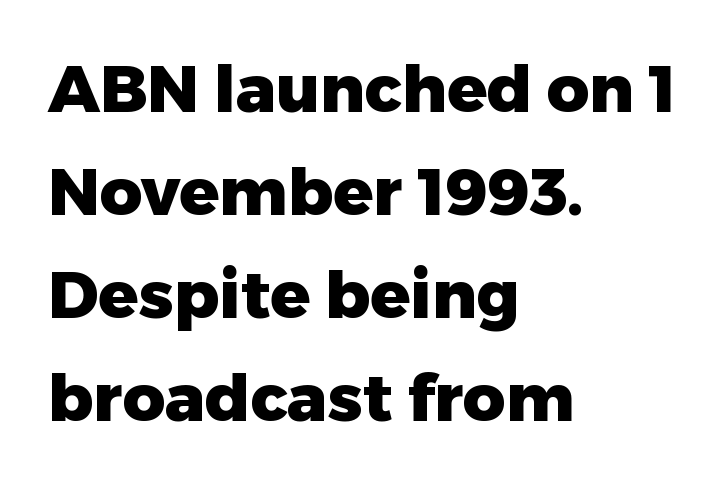
Q: Is the text bold? A: Yes.
Q: Is the text italic (slanted)? A: No, it is upright.
Q: Is the typeface a serif or a sans-serif typeface? A: Sans-serif.
Q: Is the text underlined? A: No.
Q: How is the paragraph aligned? A: Left-aligned.
Q: Is the spacing between letters normal or unusually wide? A: Normal.
Q: Is the spacing between lines tight, normal or loose? A: Normal.
Q: Width (condensed, normal, or wide)? A: Normal.
Q: Stroke contrast? A: Low.
Q: x-height? A: Medium.
Q: Monospaced? A: No.
